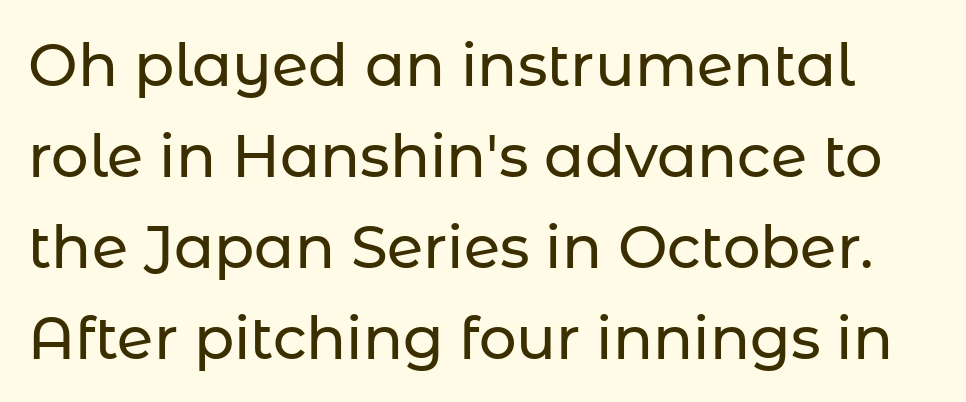
Serif or sans? Sans — the stroke terminals are bare. The leading is moderate, giving the passage an even texture. The typography opts for an upright posture over an oblique one. This rendering features lettering with no underline. Spacing verdict: proportional, widths tailored to each character. Default kerning and tracking; the words read as compact shapes.
